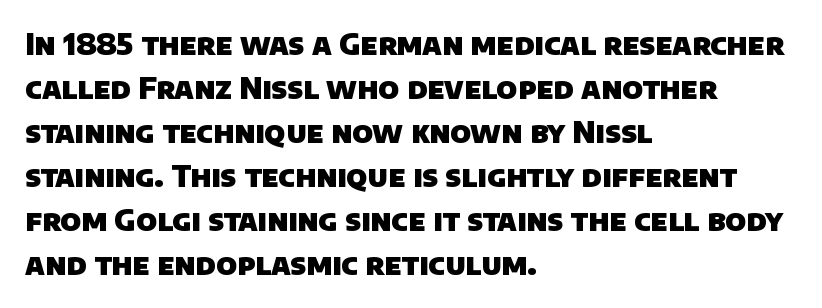
{"serif": "no", "bold": "yes", "weight": "heavy", "width": "normal", "stroke_contrast": "low", "x_height": "large", "monospaced": "no", "underline": "no", "align": "left", "line_spacing": "normal", "line_spacing_ratio": 1.52, "letter_spacing": "normal", "letter_spacing_em": 0.0, "glyph_px": 29}
